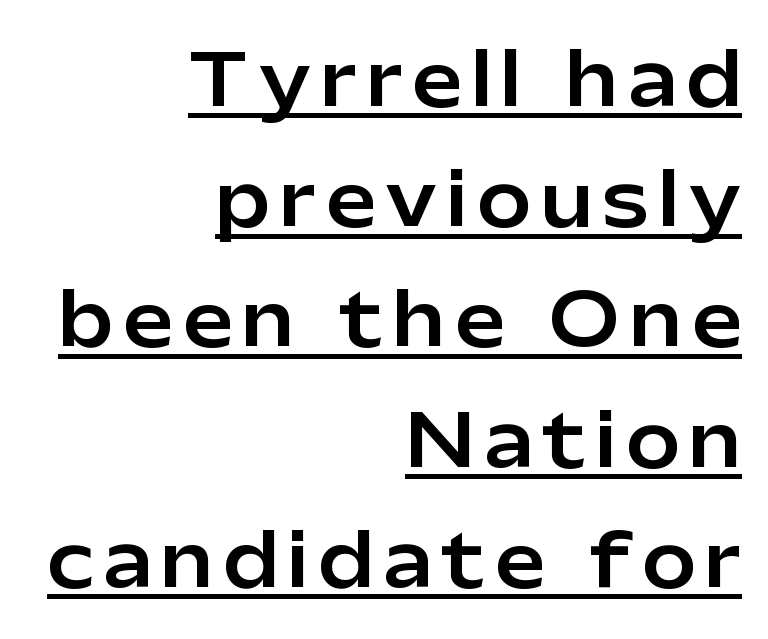
Q: Is the text italic (slanted)? A: No, it is upright.
Q: Is the typeface a serif or a sans-serif typeface? A: Sans-serif.
Q: Is the text underlined? A: Yes.
Q: How is the paragraph aligned? A: Right-aligned.
Q: Is the spacing between lines tight, normal or loose? A: Normal.
Q: Width (condensed, normal, or wide)? A: Normal.
Q: Stroke contrast? A: Low.
Q: x-height? A: Medium.
Q: Monospaced? A: No.
